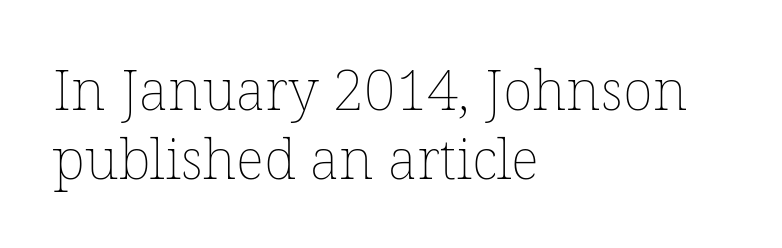
{"italic": "no", "bold": "no", "weight": "thin", "width": "normal", "stroke_contrast": "low", "x_height": "medium", "monospaced": "no", "underline": "no", "align": "left", "line_spacing_ratio": 1.23, "letter_spacing": "normal", "letter_spacing_em": 0.0, "glyph_px": 56}
